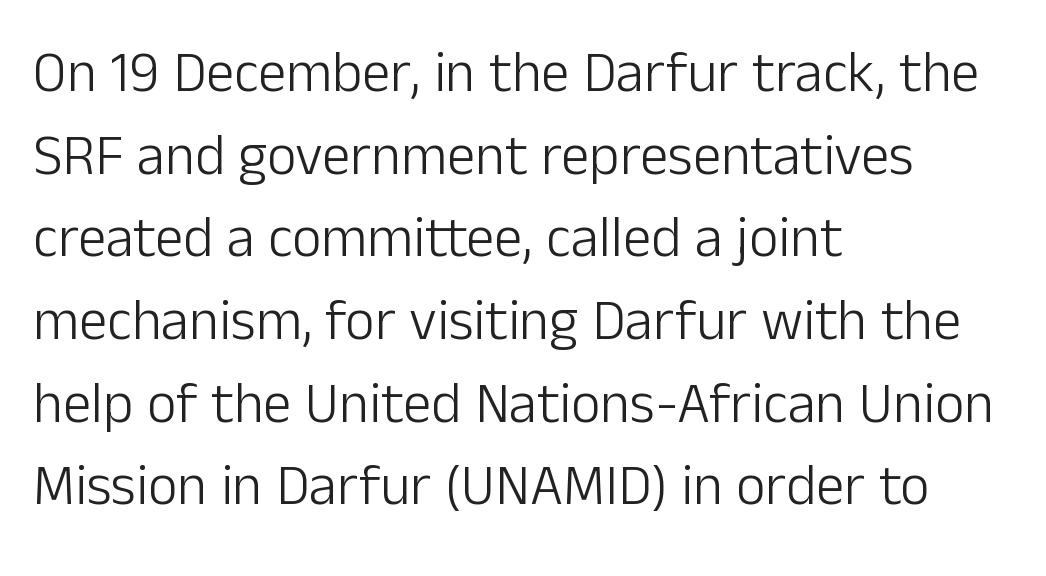
{"serif": "no", "italic": "no", "bold": "no", "weight": "light", "width": "normal", "stroke_contrast": "low", "x_height": "medium", "monospaced": "no", "underline": "no", "align": "left", "line_spacing": "normal", "line_spacing_ratio": 1.45, "letter_spacing": "normal", "letter_spacing_em": 0.0, "glyph_px": 57}
